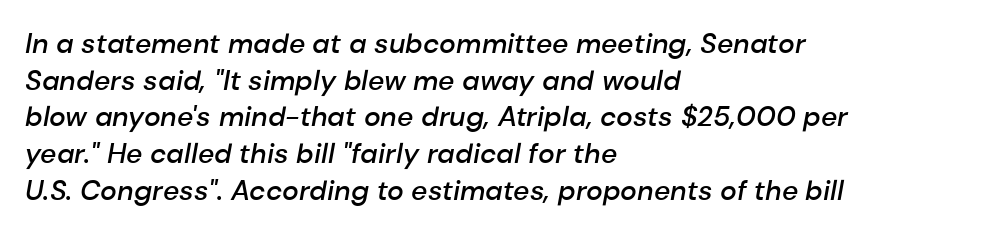
Q: Is the text bold? A: Semi-bold.
Q: Is the text italic (slanted)? A: Yes, it leans right by about 10 degrees.
Q: Is the text underlined? A: No.
Q: How is the paragraph aligned? A: Left-aligned.
Q: Is the spacing between letters normal or unusually wide? A: Normal.
Q: Is the spacing between lines tight, normal or loose? A: Normal.
Q: Width (condensed, normal, or wide)? A: Normal.
Q: Stroke contrast? A: Low.
Q: x-height? A: Medium.
Q: Monospaced? A: No.
